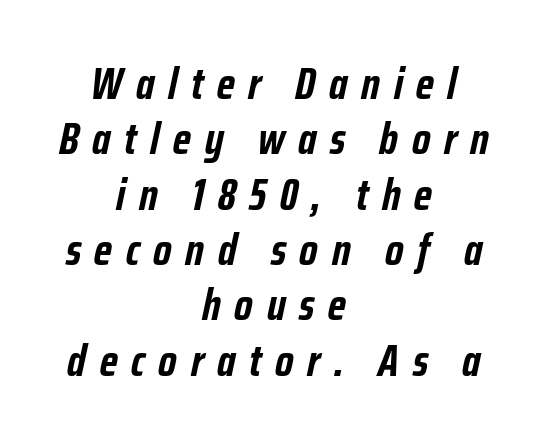
Clear beneath every line of the passage. Do the characters align in a grid? No, the font is proportional. Casual observation: everything's sitting right in the middle. Honestly, the letter spacing is so wide it's the main thing you notice. In terms of weight, the rendering is a true, heavy bold. These lines were composed using italics.
